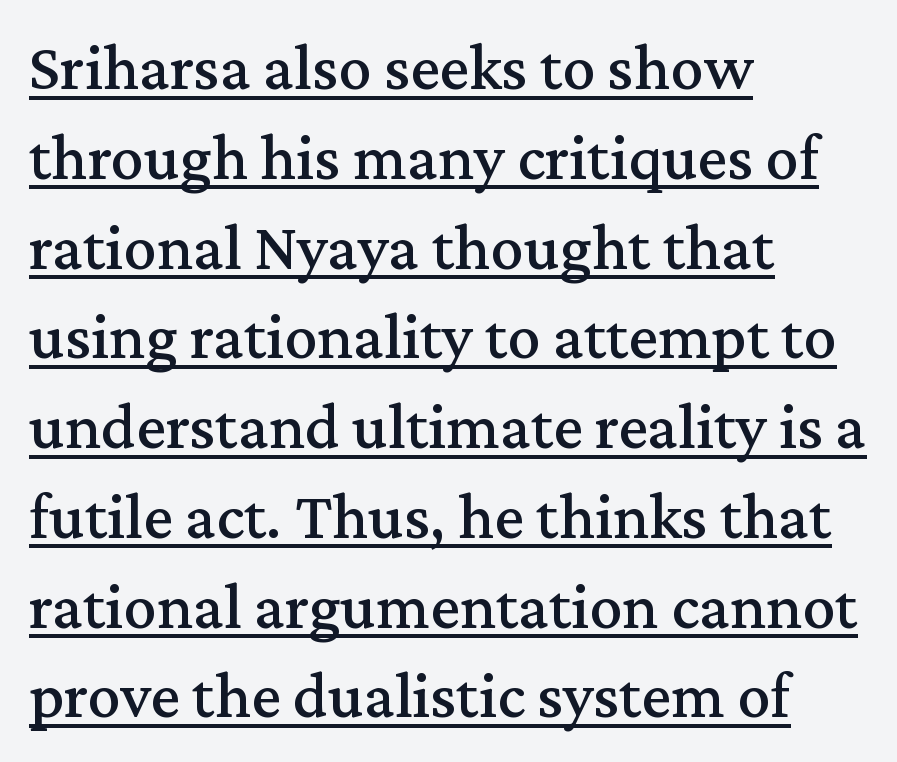
The typesetter has applied underlining to the passage shown. Short note: letters normally spaced. The characters display serif detailing at their extremities. Is this a fixed-width face? No — the glyphs have proportional, varying widths. Regarding leading, the lines here are spaced in the standard way.
